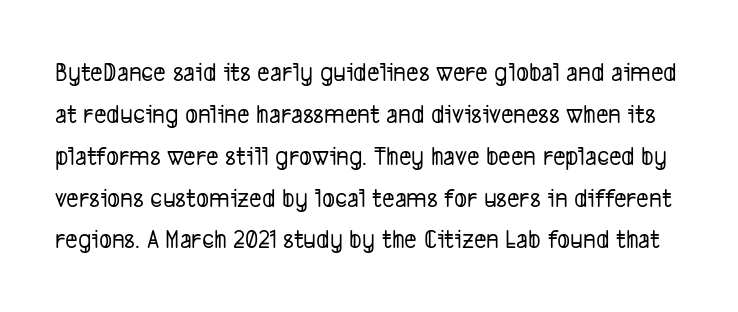
The specimen omits any rule beneath the text block's lines. Nothing unusual about the tracking: characters are spaced as the font intends. Interline gaps are of average width in this sample.
